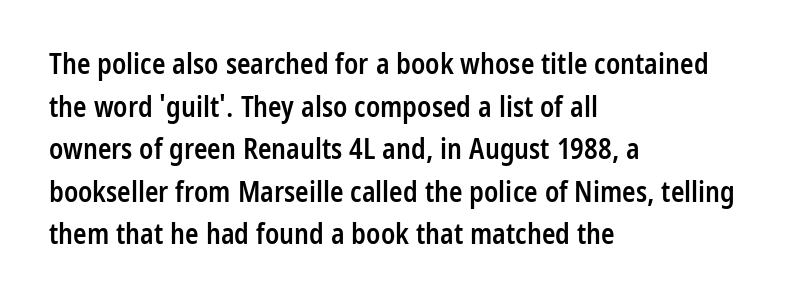
{"serif": "no", "italic": "no", "bold": "semi", "weight": "semibold", "width": "condensed", "stroke_contrast": "low", "x_height": "medium", "monospaced": "no", "underline": "no", "align": "left", "line_spacing": "normal", "line_spacing_ratio": 1.52, "letter_spacing": "normal", "letter_spacing_em": 0.0, "glyph_px": 28}
